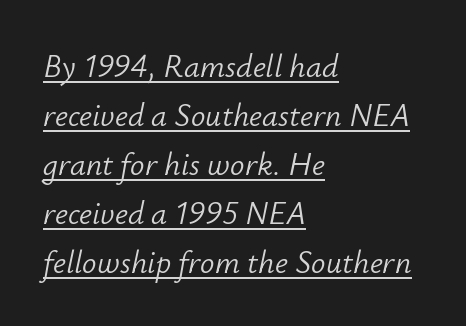
The letters advance in unequal steps, a hallmark of proportional type. A classic flush-left, rag-right setting is used for this passage. The face looks like a standard text weight, possibly lighter. A typographer would call this underscored text.
